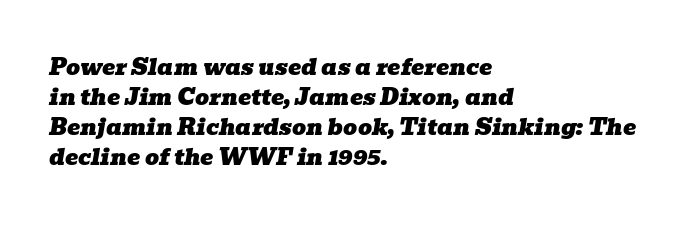
Q: Is the text italic (slanted)? A: Yes, it leans right by about 10 degrees.
Q: Is the text underlined? A: No.
Q: How is the paragraph aligned? A: Left-aligned.
Q: Is the spacing between letters normal or unusually wide? A: Normal.
Q: Is the spacing between lines tight, normal or loose? A: Normal.
